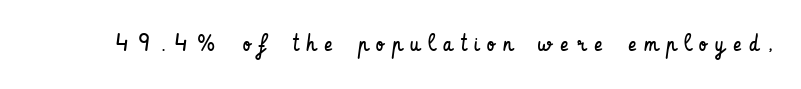
{"italic": "no", "bold": "no", "underline": "no", "letter_spacing": "wide", "letter_spacing_em": 0.35, "glyph_px": 24}
